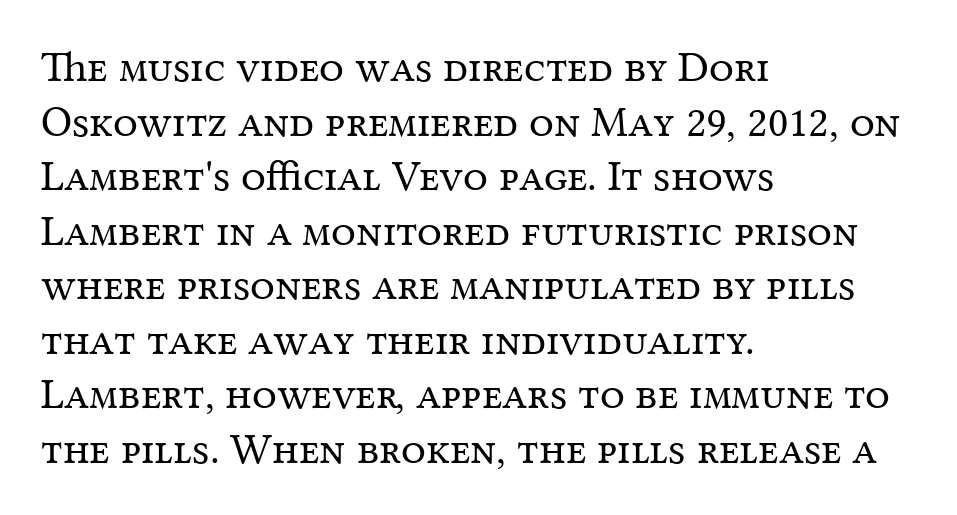
The image shows 44 px regular-weight serif type, upright; set left-aligned, line spacing 1.24x, normal letter spacing, not underlined; medium stroke contrast and a medium x-height.
